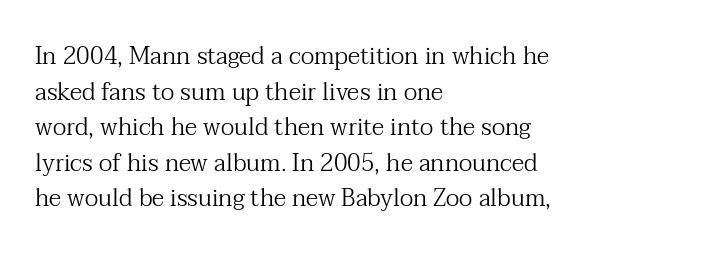
The image shows 24 px text type, upright; set left-aligned, normal line spacing (1.48x), normal letter spacing, not underlined.
